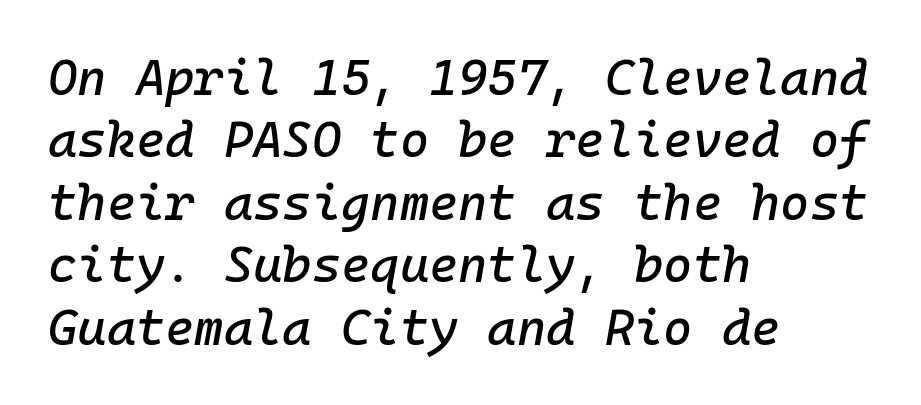
The image shows 50 px text type, italic (leaning right), monospaced; set left-aligned, normal line spacing (1.25x), normal letter spacing, not underlined; low stroke contrast and a medium x-height.
